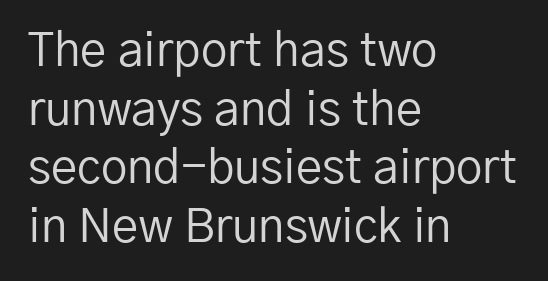
Q: Is the text bold? A: No.
Q: Is the text italic (slanted)? A: No, it is upright.
Q: Is the typeface a serif or a sans-serif typeface? A: Sans-serif.
Q: Is the text underlined? A: No.
Q: How is the paragraph aligned? A: Left-aligned.
Q: Is the spacing between letters normal or unusually wide? A: Normal.
Q: Is the spacing between lines tight, normal or loose? A: Normal.
Q: Width (condensed, normal, or wide)? A: Normal.
Q: Stroke contrast? A: Low.
Q: x-height? A: Medium.
Q: Monospaced? A: No.
